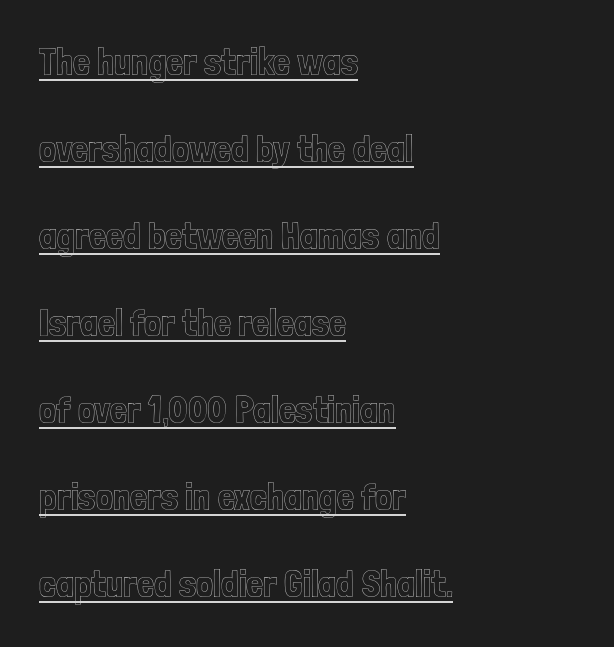
Q: Is the text italic (slanted)? A: No, it is upright.
Q: Is the text underlined? A: Yes.
Q: How is the paragraph aligned? A: Left-aligned.
Q: Is the spacing between letters normal or unusually wide? A: Normal.
Q: Is the spacing between lines tight, normal or loose? A: Loose.
Q: Width (condensed, normal, or wide)? A: Condensed.
Q: x-height? A: Medium.
Q: Monospaced? A: No.
